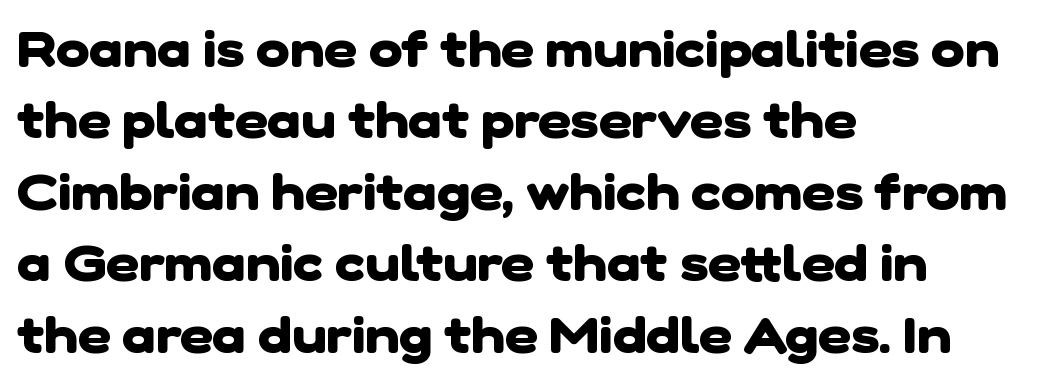
Descenders are the only things crossing below the line. A typesetter would call this zero additional tracking. Honestly, the row spacing looks completely unremarkable. Grotesque or geometric, the face here clearly has no serifs. Chunky letters — that's bold for sure.
